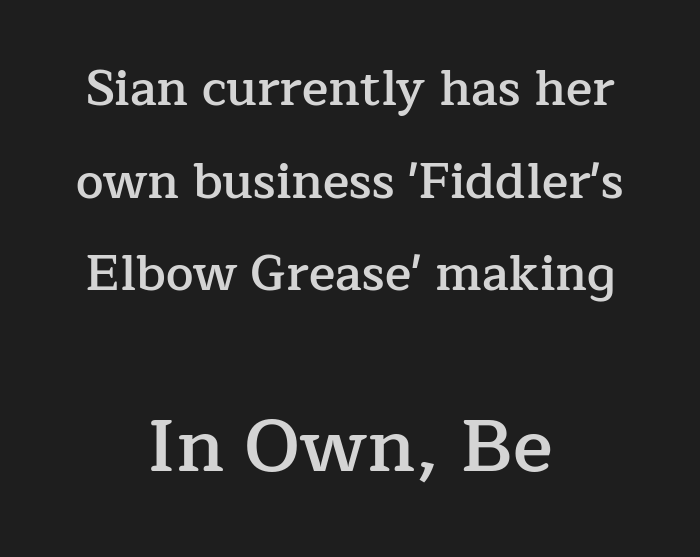
The image shows 74 px semibold serif type, upright; set centered, line spacing 1.89x, normal letter spacing, not underlined; the second (bottom) block is 1.51x larger; low stroke contrast and a medium x-height.
